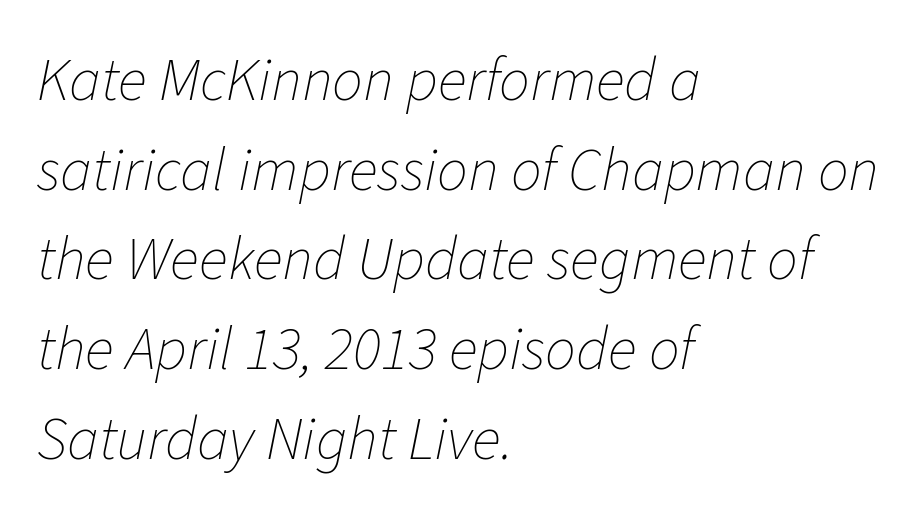
The image shows 61 px thin type, italic (leaning right); set left-aligned, normal line spacing (1.47x), normal letter spacing, not underlined; low stroke contrast and a medium x-height.
